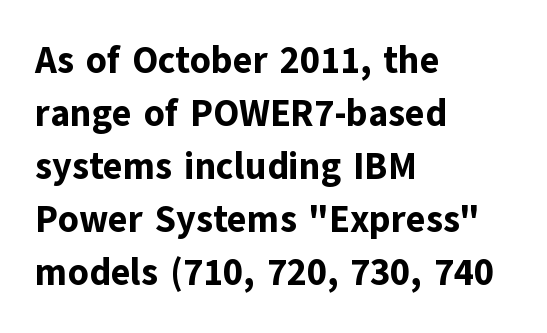
{"serif": "no", "italic": "no", "bold": "yes", "weight": "bold", "width": "normal", "stroke_contrast": "low", "x_height": "medium", "monospaced": "no", "underline": "no", "align": "left", "line_spacing": "normal", "line_spacing_ratio": 1.43, "letter_spacing": "normal", "letter_spacing_em": 0.0, "glyph_px": 37}
